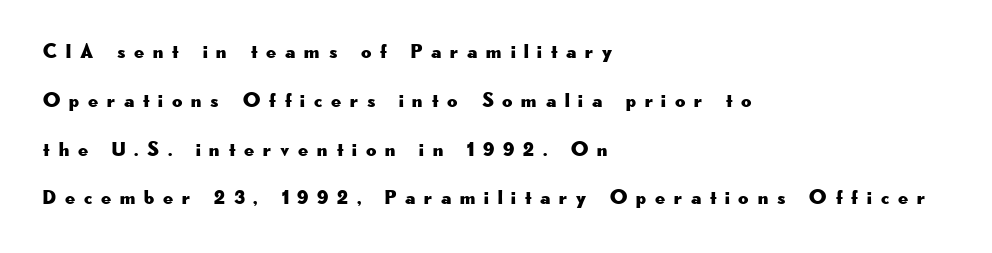
Every character sits straight up, as roman type does. Anything drawn beneath the words? Only blank space. Students, observe: this is what heavily led, spacious text looks like. A classic flush-left, rag-right setting is used for this passage. Loose tracking; the words dissolve into strings of separated letters.
